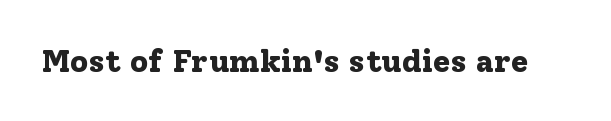
Is the type bold? Yes — the strokes are clearly thick and heavy. Rule under the text: the space is simply empty. Italic: no, the glyphs are upright roman. Each letter keeps its own natural width here, so spacing adapts to shape.
